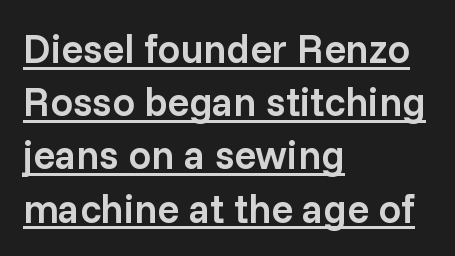
Q: Is the text bold? A: Semi-bold.
Q: Is the text italic (slanted)? A: No, it is upright.
Q: Is the typeface a serif or a sans-serif typeface? A: Sans-serif.
Q: Is the text underlined? A: Yes.
Q: How is the paragraph aligned? A: Left-aligned.
Q: Is the spacing between letters normal or unusually wide? A: Normal.
Q: Is the spacing between lines tight, normal or loose? A: Normal.
Q: Width (condensed, normal, or wide)? A: Normal.
Q: Stroke contrast? A: Low.
Q: x-height? A: Medium.
Q: Monospaced? A: No.
